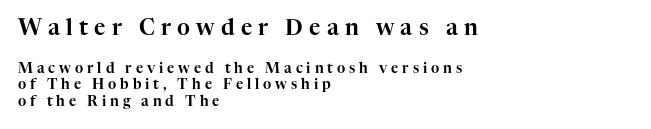
Does extra space separate the letters? Yes, quite a lot of it. Layout note: lines flush left. In terms of posture, this sample is upright. The passage shown is not underscored anywhere.
